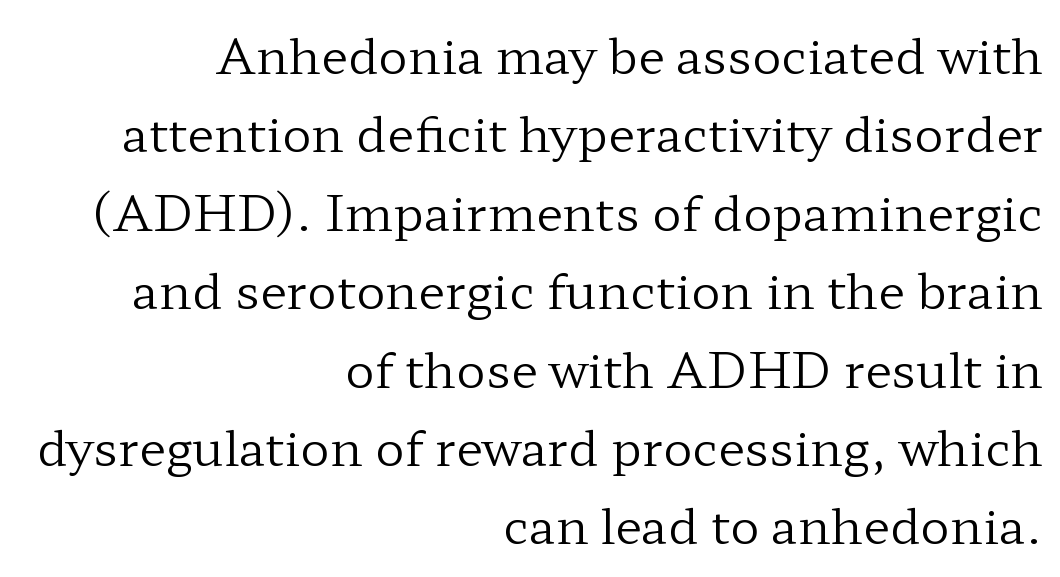
{"serif": "yes", "italic": "no", "bold": "no", "weight": "regular", "width": "wide", "stroke_contrast": "low", "x_height": "medium", "monospaced": "no", "underline": "no", "align": "right", "line_spacing": "normal", "line_spacing_ratio": 1.6, "letter_spacing": "normal", "letter_spacing_em": 0.0, "glyph_px": 49}
